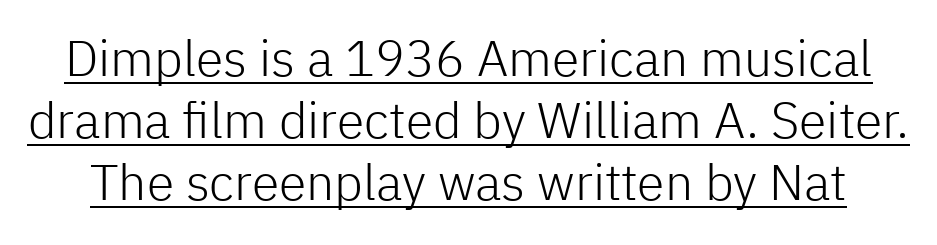
The strokes carry an ordinary text weight at most. The type family on display is of the sans-serif kind. Character widths vary here, with narrow letters taking less room than wide ones. Like a heading marked for emphasis, these lines bear an underscore. The type is set solid horizontally, with unmodified tracking.
